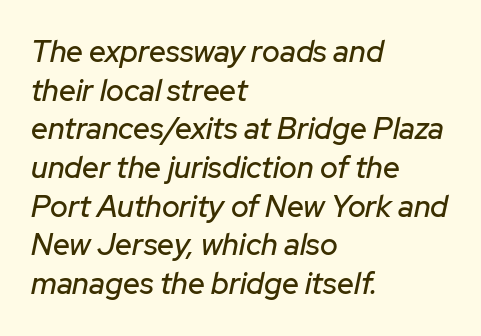
The image shows 30 px text type, italic (leaning right); set left-aligned, normal line spacing (1.29x), normal letter spacing, not underlined; low stroke contrast and a medium x-height.
